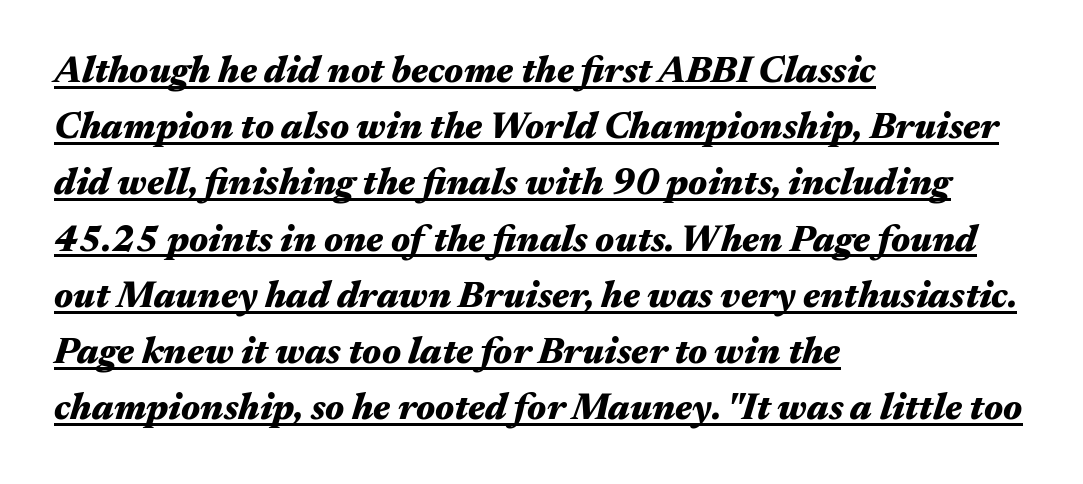
Think of a printed novel: that variable character pitch is what you see here. Underline: present. A dark, heavy texture on the line: the type is bold. The designer left line spacing at the default. A classic flush-left, rag-right setting is used for this passage. You can tell it's italic because the verticals aren't actually vertical.
